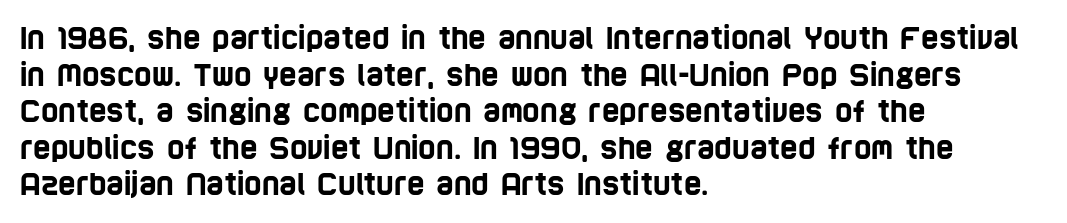
The image shows 30 px condensed sans-serif type; set left-aligned, line spacing 1.22x, normal letter spacing, not underlined; low stroke contrast and a large x-height.
